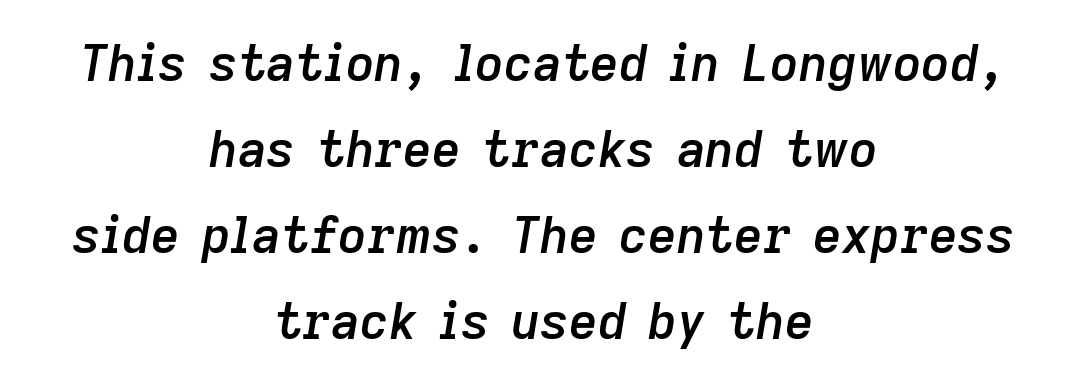
{"italic": "yes", "lean": "right", "slant_degrees": 9, "bold": "semi", "weight": "semibold", "width": "normal", "stroke_contrast": "low", "x_height": "medium", "monospaced": "no", "underline": "no", "align": "center", "line_spacing_ratio": 1.72, "letter_spacing": "normal", "letter_spacing_em": 0.0, "glyph_px": 50}
